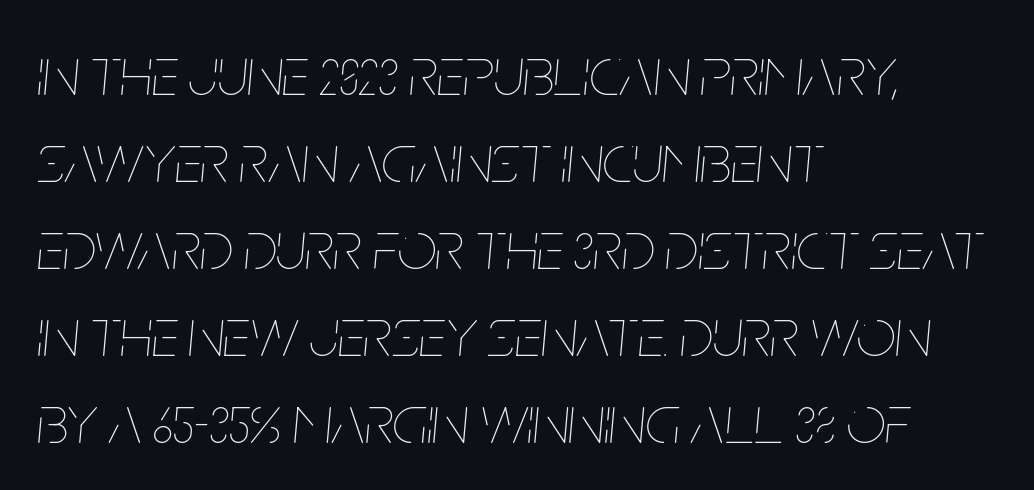
The image shows 69 px thin, condensed type, italic (leaning right); set left-aligned, normal line spacing (1.26x), normal letter spacing, not underlined; low stroke contrast and a large x-height.
